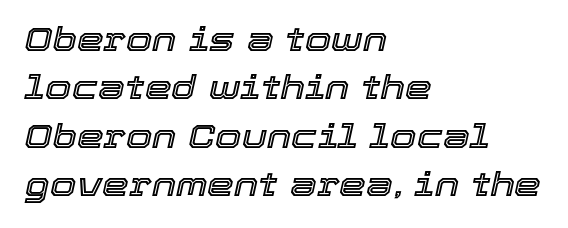
{"italic": "yes", "lean": "right", "slant_degrees": 12, "width": "normal", "x_height": "medium", "monospaced": "no", "underline": "no", "align": "left", "line_spacing": "normal", "line_spacing_ratio": 1.42, "letter_spacing": "normal", "letter_spacing_em": 0.0, "glyph_px": 34}
